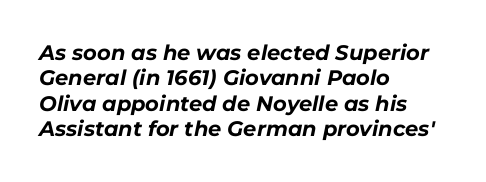
{"italic": "yes", "lean": "right", "slant_degrees": 11, "bold": "yes", "underline": "no", "align": "left", "line_spacing_ratio": 1.21, "letter_spacing": "normal", "letter_spacing_em": 0.0, "glyph_px": 21}
